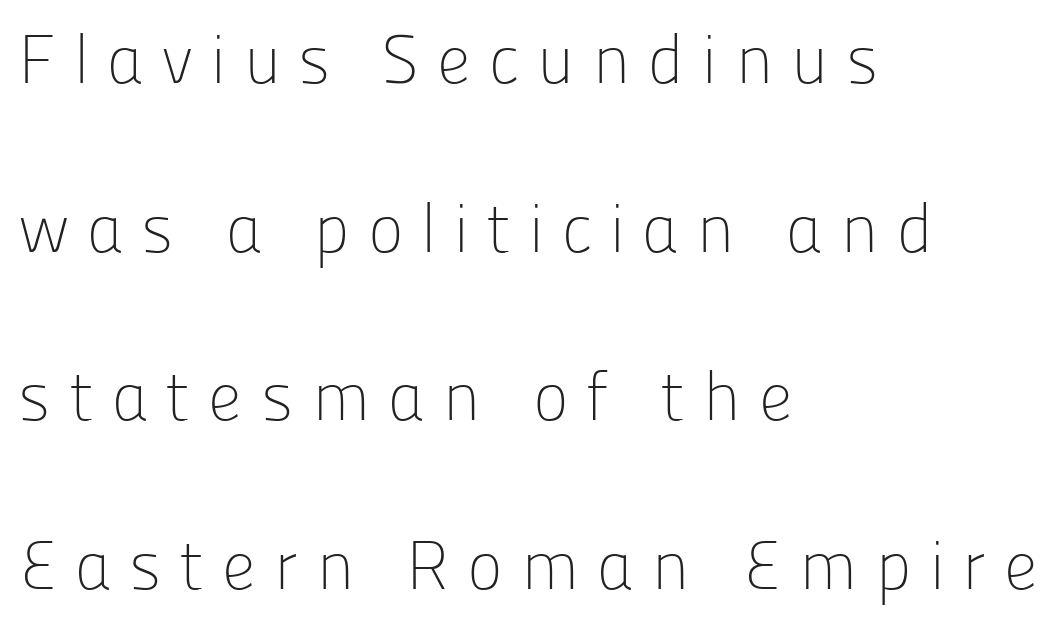
{"serif": "no", "italic": "no", "bold": "no", "weight": "light", "width": "normal", "stroke_contrast": "low", "x_height": "medium", "monospaced": "no", "underline": "no", "align": "left", "line_spacing": "loose", "line_spacing_ratio": 2.48, "letter_spacing": "wide", "letter_spacing_em": 0.26, "glyph_px": 68}
